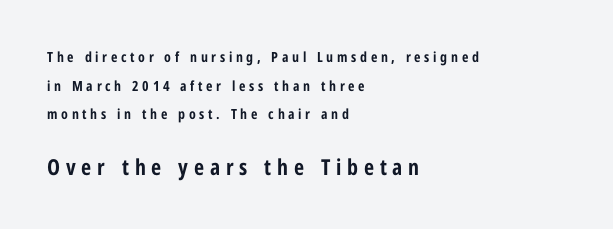
This sample uses an upright cut, with every glyph sitting square on the baseline. Layout note: lines flush left. Every letter is thick-stroked: bold, no question. The vertical gap from one line to the next is large. Lines of text with bare space underneath. Glyph-to-glyph distance is far greater than everyday printed text.
